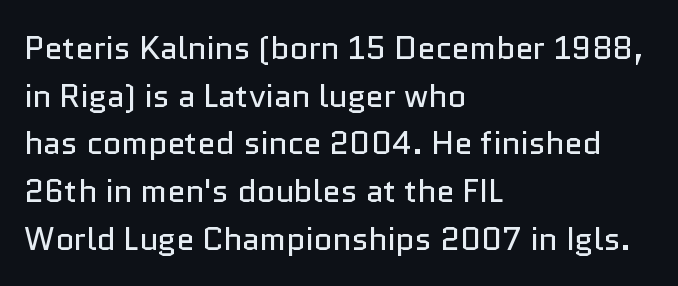
Font category for this specimen: sans-serif. Compared with a centered layout, this one pins lines to the left instead. On a weight scale, this lands at 450 or below. Descenders hang freely into open space.
